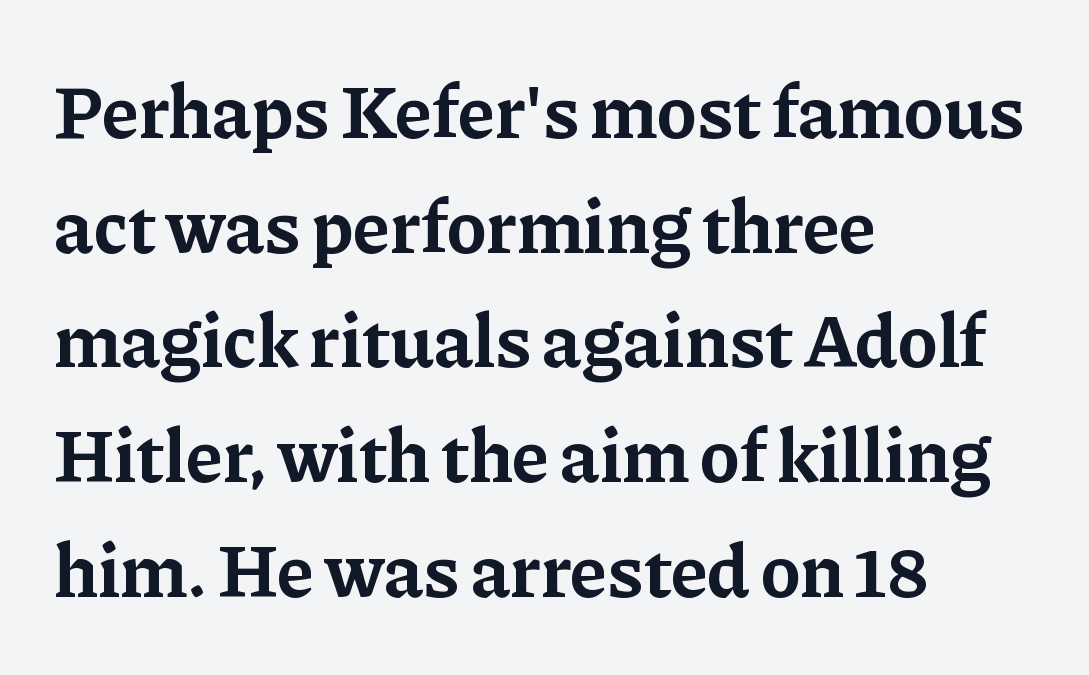
Q: Is the text bold? A: Yes.
Q: Is the text italic (slanted)? A: No, it is upright.
Q: Is the typeface a serif or a sans-serif typeface? A: Serif.
Q: Is the text underlined? A: No.
Q: How is the paragraph aligned? A: Left-aligned.
Q: Is the spacing between letters normal or unusually wide? A: Normal.
Q: Is the spacing between lines tight, normal or loose? A: Normal.
Q: Width (condensed, normal, or wide)? A: Normal.
Q: Stroke contrast? A: Low.
Q: x-height? A: Medium.
Q: Monospaced? A: No.
